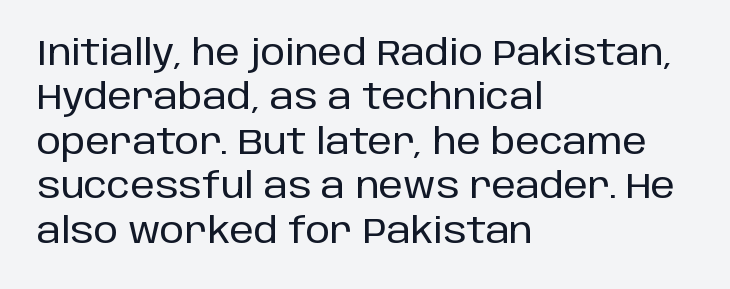
Q: Is the text italic (slanted)? A: No, it is upright.
Q: Is the typeface a serif or a sans-serif typeface? A: Sans-serif.
Q: Is the text underlined? A: No.
Q: How is the paragraph aligned? A: Left-aligned.
Q: Is the spacing between letters normal or unusually wide? A: Normal.
Q: Is the spacing between lines tight, normal or loose? A: Normal.
Q: Width (condensed, normal, or wide)? A: Normal.
Q: Stroke contrast? A: Low.
Q: x-height? A: Large.
Q: Monospaced? A: No.
